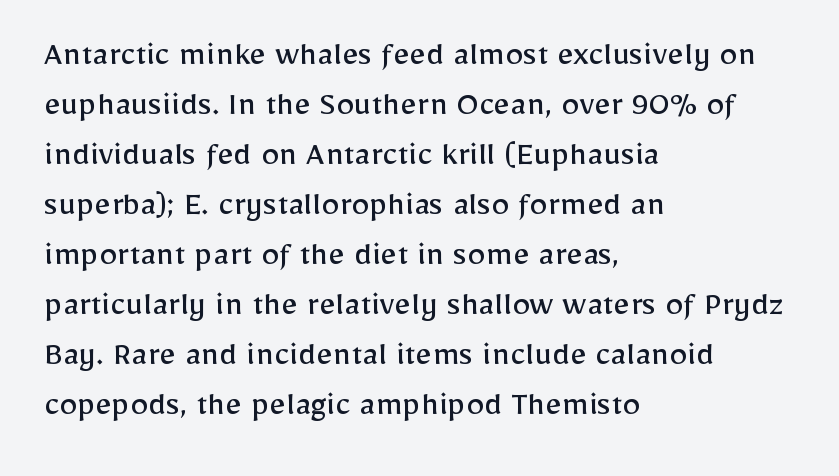
The image shows 36 px regular-weight sans-serif type, upright; set left-aligned, normal line spacing (1.39x), normal letter spacing, not underlined; low stroke contrast and a medium x-height.
